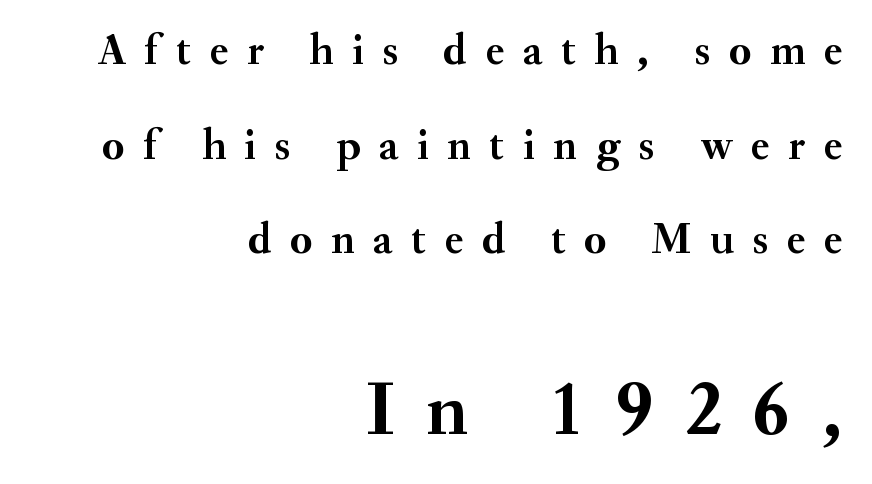
Q: Is the text bold? A: Yes.
Q: Is the text italic (slanted)? A: No, it is upright.
Q: Is the typeface a serif or a sans-serif typeface? A: Serif.
Q: Is the text underlined? A: No.
Q: How is the paragraph aligned? A: Right-aligned.
Q: Is the spacing between letters normal or unusually wide? A: Unusually wide.
Q: Is the spacing between lines tight, normal or loose? A: Loose.
Q: Which block of text is set in a larger size, the first (top) or the second (bottom)? A: The second (bottom) one.
Q: Width (condensed, normal, or wide)? A: Normal.
Q: Stroke contrast? A: Medium.
Q: x-height? A: Small.
Q: Monospaced? A: No.
